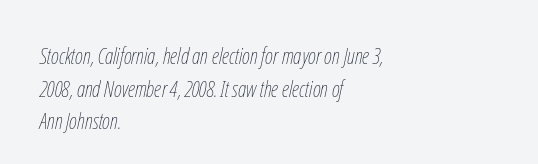
Q: Is the text bold? A: No.
Q: Is the text italic (slanted)? A: Yes, it leans right by about 12 degrees.
Q: Is the text underlined? A: No.
Q: How is the paragraph aligned? A: Left-aligned.
Q: Is the spacing between letters normal or unusually wide? A: Normal.
Q: Is the spacing between lines tight, normal or loose? A: Normal.
